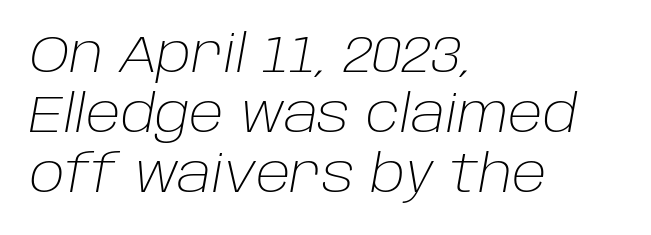
Q: Is the text bold? A: No.
Q: Is the text italic (slanted)? A: Yes, it leans right by about 10 degrees.
Q: Is the text underlined? A: No.
Q: How is the paragraph aligned? A: Left-aligned.
Q: Is the spacing between letters normal or unusually wide? A: Normal.
Q: Is the spacing between lines tight, normal or loose? A: Tight.
Q: Width (condensed, normal, or wide)? A: Normal.
Q: Stroke contrast? A: Low.
Q: x-height? A: Large.
Q: Monospaced? A: No.
